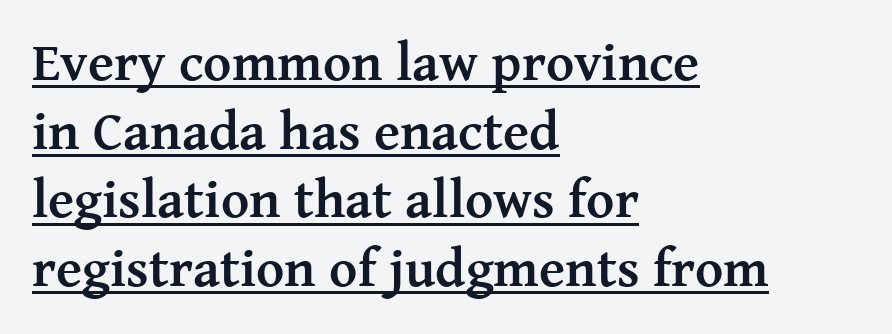
The image shows 54 px semibold serif type, upright; set left-aligned, normal line spacing (1.27x), normal letter spacing, underlined; medium stroke contrast and a medium x-height.
